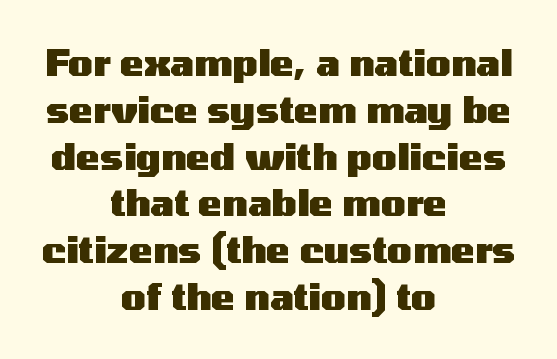
The image shows 36 px heavy, wide sans-serif type, upright; set centered, normal line spacing (1.3x), normal letter spacing, not underlined; medium stroke contrast and a medium x-height.
